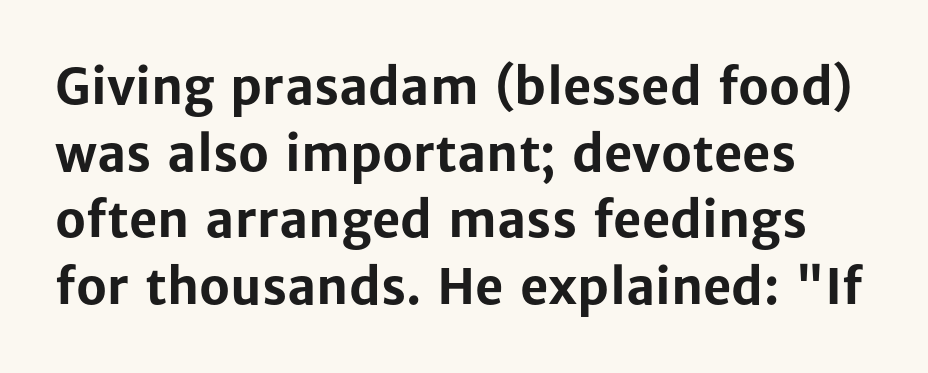
Q: Is the text bold? A: Yes.
Q: Is the text italic (slanted)? A: No, it is upright.
Q: Is the typeface a serif or a sans-serif typeface? A: Sans-serif.
Q: Is the text underlined? A: No.
Q: Is the spacing between letters normal or unusually wide? A: Normal.
Q: Is the spacing between lines tight, normal or loose? A: Normal.
Q: Width (condensed, normal, or wide)? A: Normal.
Q: Stroke contrast? A: Low.
Q: x-height? A: Medium.
Q: Monospaced? A: No.
